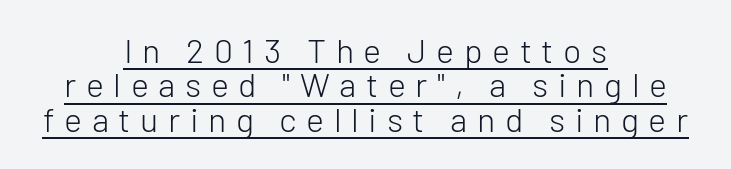
These glyphs show unthickened strokes, regular width or finer. Classification — sans serif. You could not count columns in this text — the font is proportionally spaced. This rendering features underlined lettering.
